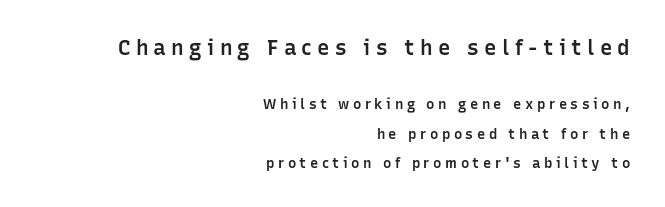
{"italic": "no", "bold": "semi", "underline": "no", "align": "right", "line_spacing": "loose", "line_spacing_ratio": 2.08, "letter_spacing": "wide", "letter_spacing_em": 0.25, "larger_block": "first", "size_ratio": 1.5, "glyph_px": 21}
